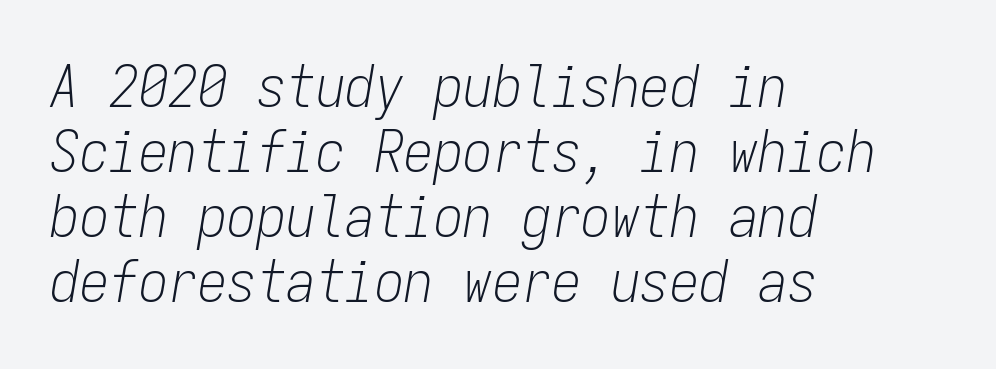
A light-to-regular cut is what we see here. The tracking reads as untouched default to a designer's eye. Is this a fixed-width face? Yes — each glyph sits in an identical cell. A classic flush-left, rag-right setting is used for this passage. Every character sits at an angle, as italics do. The string is rendered with underlining switched off.
